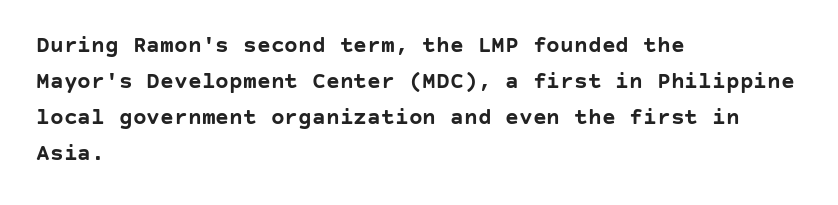
{"italic": "no", "bold": "yes", "underline": "no", "align": "left", "line_spacing": "normal", "line_spacing_ratio": 1.57, "letter_spacing": "normal", "letter_spacing_em": 0.0, "glyph_px": 23}
